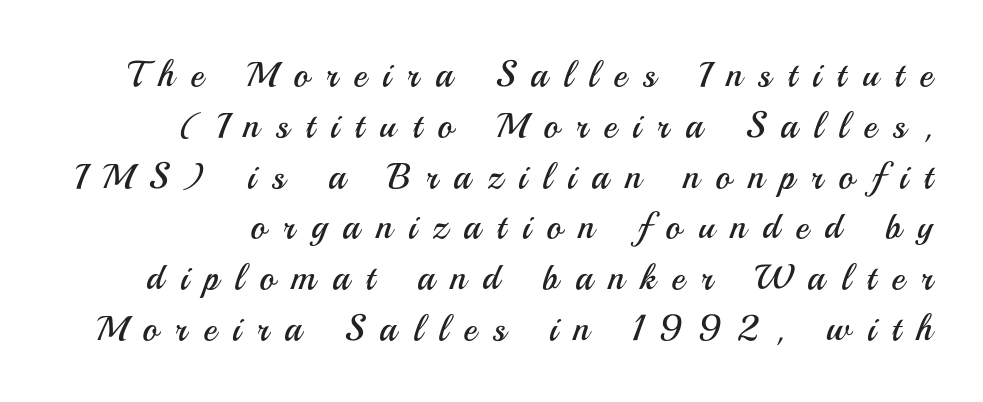
A bare baseline throughout the passage. One glance says typical: line gaps are just what's usual. Vertical stems look standard width or narrower in stroke. You could not count columns in this text — the font is proportionally spaced.
